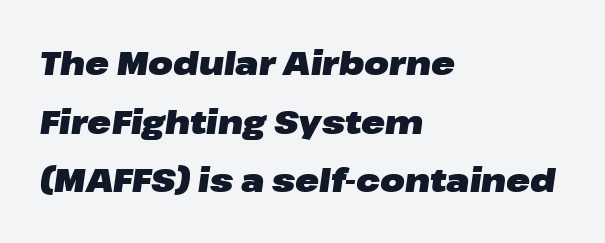
The rendering anchors every line to the left-hand side. These lines were composed using italics. The rendering keeps characters at their native spacing. Honestly, there is no underline to notice here at all.
